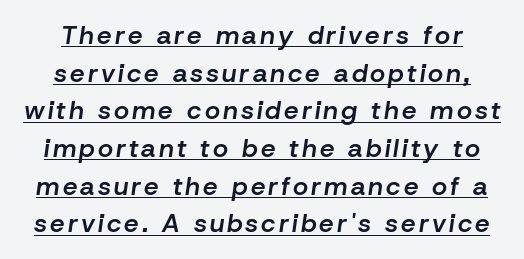
Q: Is the text bold? A: Semi-bold.
Q: Is the text italic (slanted)? A: Yes, it leans right by about 8 degrees.
Q: Is the text underlined? A: Yes.
Q: Is the spacing between lines tight, normal or loose? A: Normal.
